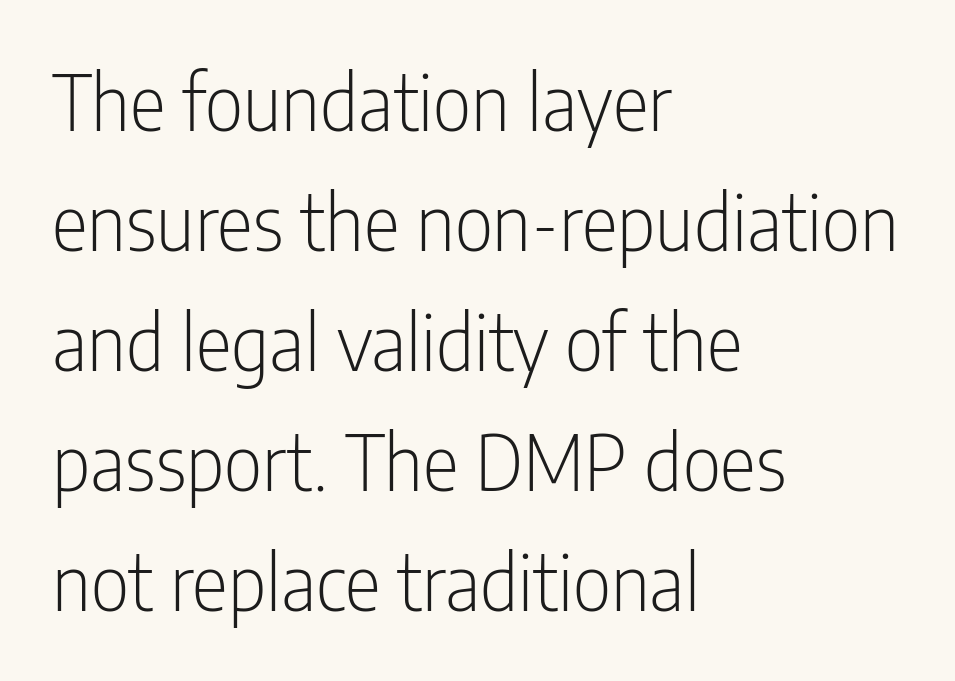
Q: Is the text bold? A: No.
Q: Is the text italic (slanted)? A: No, it is upright.
Q: Is the typeface a serif or a sans-serif typeface? A: Sans-serif.
Q: Is the text underlined? A: No.
Q: How is the paragraph aligned? A: Left-aligned.
Q: Is the spacing between letters normal or unusually wide? A: Normal.
Q: Is the spacing between lines tight, normal or loose? A: Normal.
Q: Width (condensed, normal, or wide)? A: Condensed.
Q: Stroke contrast? A: Low.
Q: x-height? A: Medium.
Q: Monospaced? A: No.
